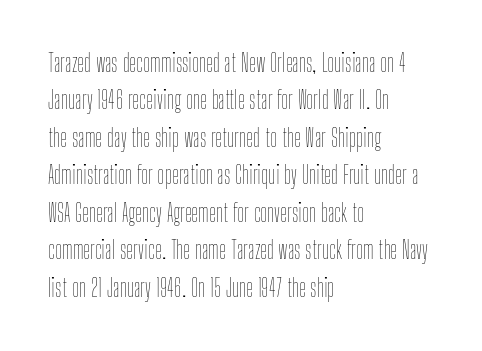
The image shows 24 px text type, upright; set left-aligned, normal line spacing (1.56x), normal letter spacing, not underlined.
